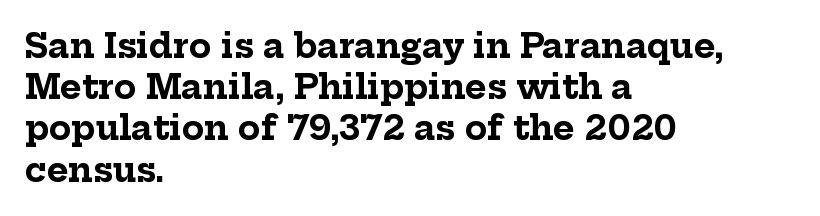
The image shows 33 px bold serif type, upright; set left-aligned, normal line spacing (1.25x), normal letter spacing, not underlined; low stroke contrast and a medium x-height.
